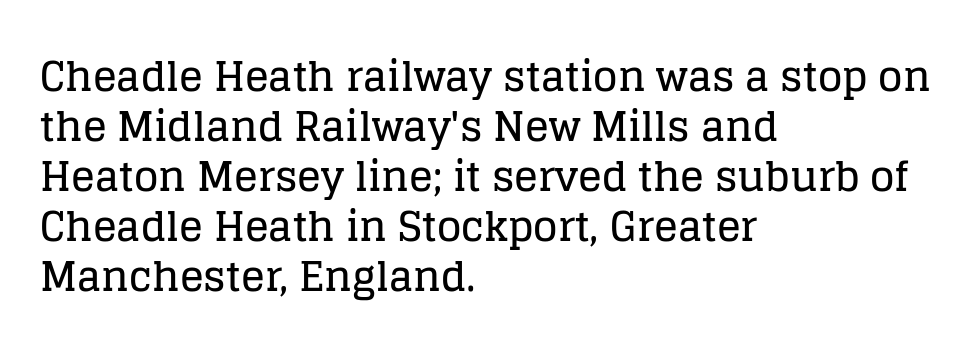
The gap between lines stays unmarked. Leading: standard. The setting favours the left margin, as ordinary paragraphs usually do. What stands out about the letter spacing? Nothing — it is the standard amount. The face used here is proportionally spaced, like ordinary book or web type.
